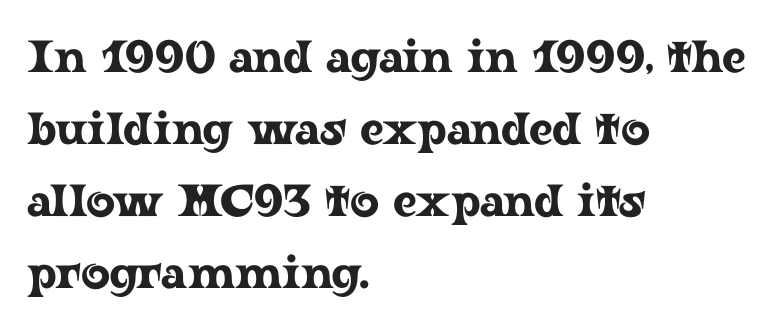
Q: Is the text italic (slanted)? A: No, it is upright.
Q: Is the typeface a serif or a sans-serif typeface? A: Serif.
Q: Is the text underlined? A: No.
Q: How is the paragraph aligned? A: Left-aligned.
Q: Is the spacing between letters normal or unusually wide? A: Normal.
Q: Is the spacing between lines tight, normal or loose? A: Normal.
Q: Width (condensed, normal, or wide)? A: Wide.
Q: Stroke contrast? A: Low.
Q: x-height? A: Medium.
Q: Monospaced? A: No.
